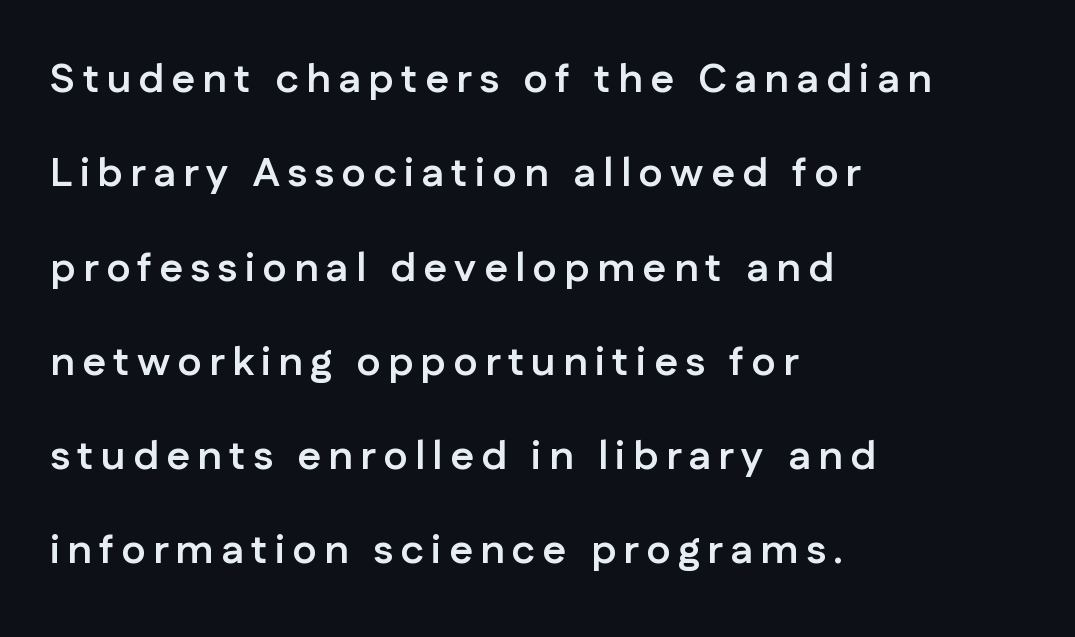
Horizontal bands of white between lines are thick stripes. The compositor pushed each line to the left boundary. As a designer I'd log this as weight 700, bold. Note the varied advance widths — an 'i' is clearly narrower than an 'm'. Letters rest on an invisible, unmarked baseline. These lines are composed in type without serifs.
